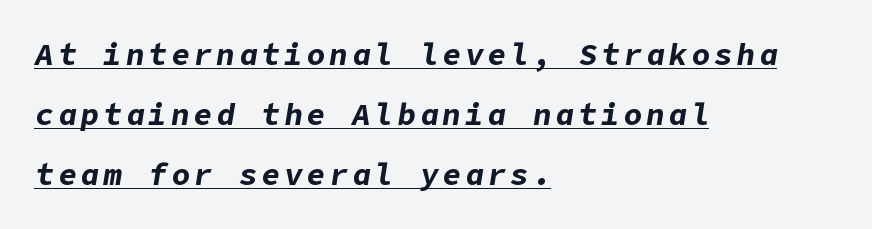
{"italic": "yes", "lean": "right", "slant_degrees": 9, "bold": "yes", "weight": "bold", "width": "normal", "stroke_contrast": "low", "x_height": "medium", "underline": "yes", "align": "left", "line_spacing": "loose", "line_spacing_ratio": 1.94, "glyph_px": 31}
